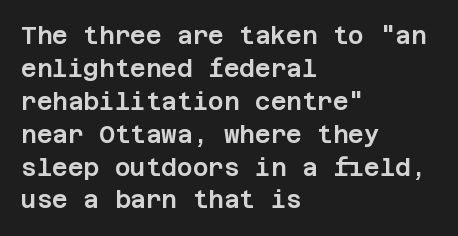
The image shows 24 px text type, upright; set left-aligned, normal line spacing (1.37x), normal letter spacing, not underlined.
